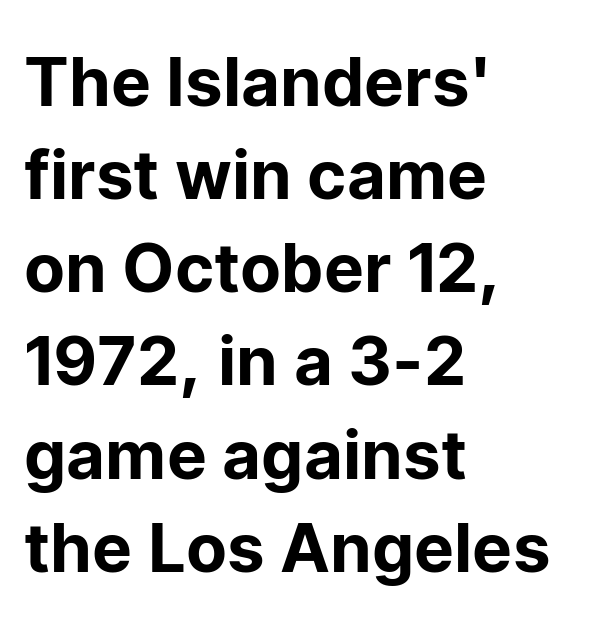
Horizontal bands of white between lines are of average thickness. The space directly below the letters is spotless. Compared with a centered layout, this one pins lines to the left instead. Does extra space separate the letters? No, they use regular spacing. The face used here is a sans, in the tradition of grotesques and geometrics. Varying glyph widths throughout — classic text-font behaviour.
